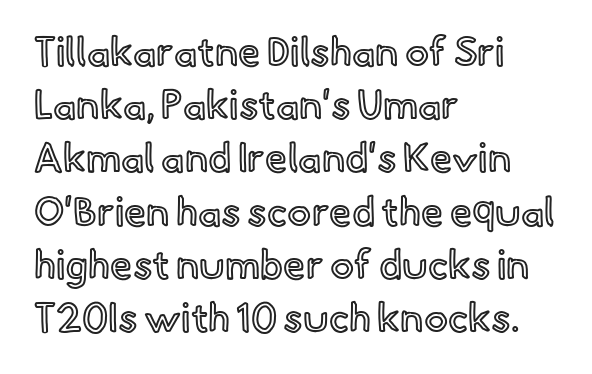
Q: Is the text italic (slanted)? A: No, it is upright.
Q: Is the text underlined? A: No.
Q: How is the paragraph aligned? A: Left-aligned.
Q: Is the spacing between letters normal or unusually wide? A: Normal.
Q: Is the spacing between lines tight, normal or loose? A: Normal.
Q: Width (condensed, normal, or wide)? A: Normal.
Q: x-height? A: Small.
Q: Monospaced? A: No.
